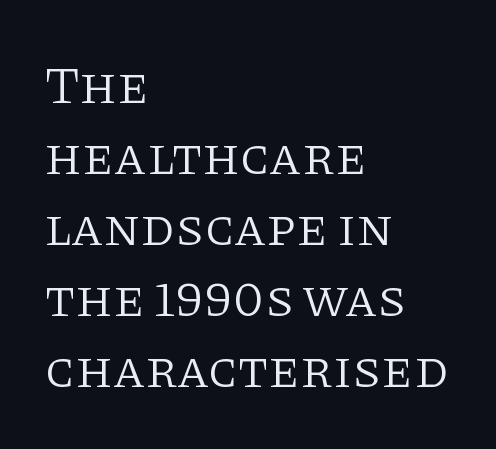
Q: Is the text bold? A: No.
Q: Is the text italic (slanted)? A: No, it is upright.
Q: Is the typeface a serif or a sans-serif typeface? A: Serif.
Q: Is the text underlined? A: No.
Q: How is the paragraph aligned? A: Left-aligned.
Q: Is the spacing between letters normal or unusually wide? A: Normal.
Q: Is the spacing between lines tight, normal or loose? A: Normal.
Q: Width (condensed, normal, or wide)? A: Normal.
Q: Stroke contrast? A: Low.
Q: x-height? A: Large.
Q: Monospaced? A: No.
